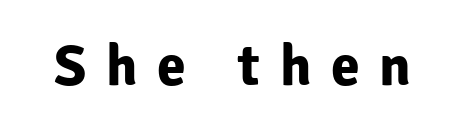
Q: Is the text bold? A: Yes.
Q: Is the text italic (slanted)? A: No, it is upright.
Q: Is the typeface a serif or a sans-serif typeface? A: Sans-serif.
Q: Is the text underlined? A: No.
Q: Is the spacing between letters normal or unusually wide? A: Unusually wide.
Q: Width (condensed, normal, or wide)? A: Normal.
Q: Stroke contrast? A: Low.
Q: x-height? A: Medium.
Q: Monospaced? A: No.
